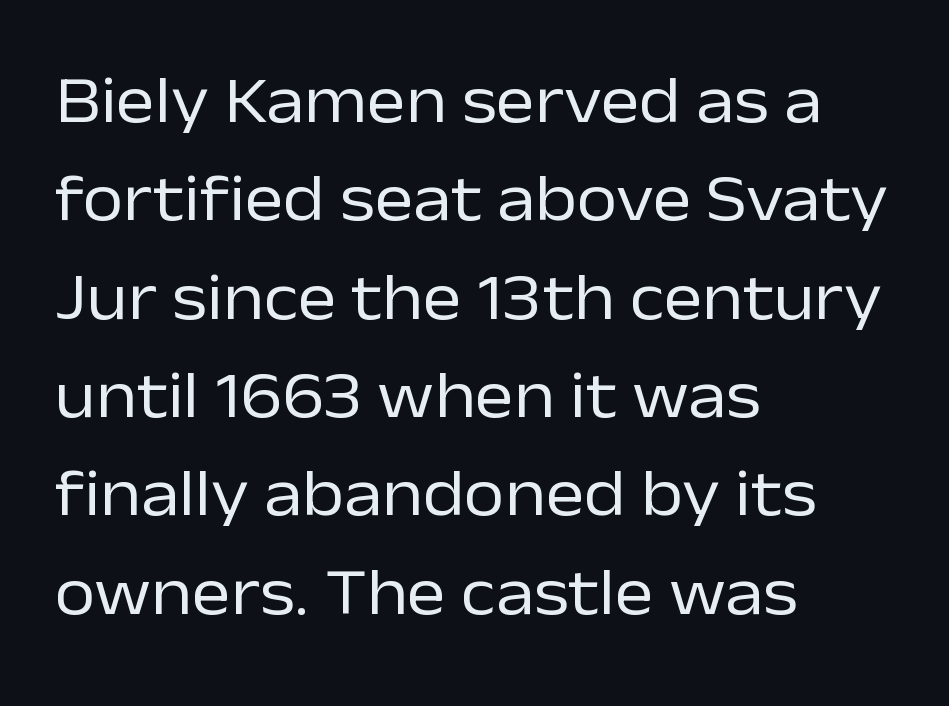
Nobody touched the tracking dial on this one. Notice how the passage keeps a crisp vertical edge on the left only. Do the characters align in a grid? No, the font is proportional. Leading: standard.
